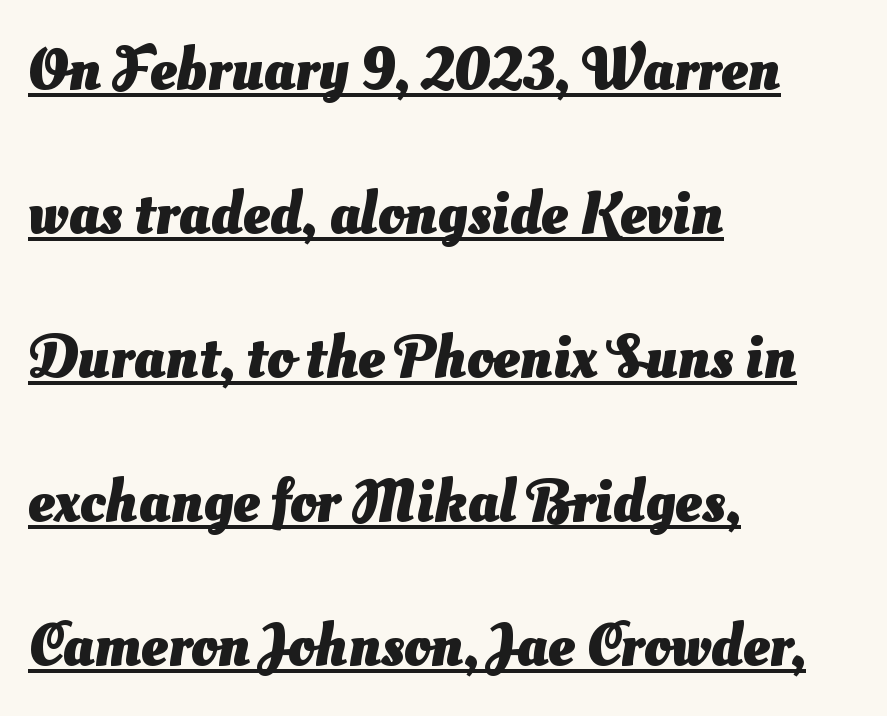
The image shows 60 px heavy sans-serif type; set left-aligned, loose line spacing (2.4x), normal letter spacing, underlined; medium stroke contrast and a small x-height.
